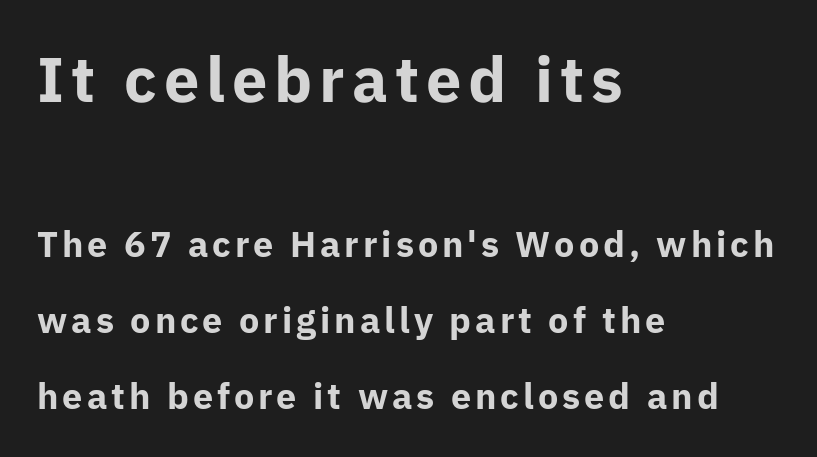
The image shows 63 px bold sans-serif type, upright; set left-aligned, loose line spacing (2.11x), not underlined; the first (top) block is 1.75x larger; low stroke contrast and a medium x-height.
